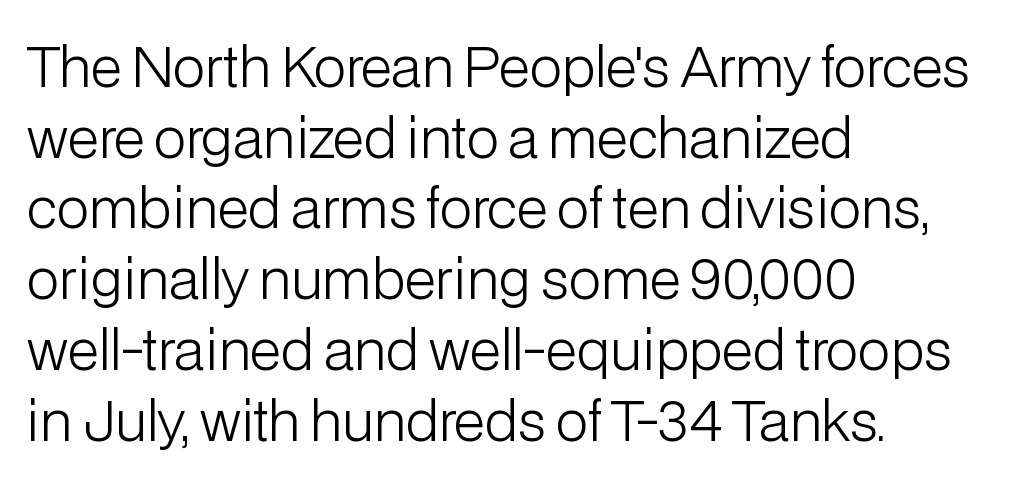
The image shows 54 px light sans-serif type, upright; set left-aligned, normal line spacing (1.31x), normal letter spacing, not underlined; low stroke contrast and a medium x-height.
